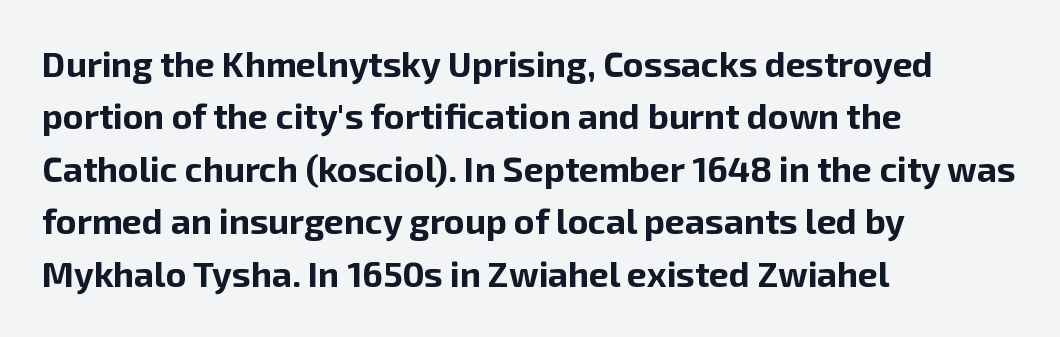
The passage is arranged the way most books set body copy — flush left. The space beneath each line is pristine and unruled. Are there feet on the stems? There aren't — it's a sans. There is no visible air inserted between adjacent glyphs. Nope, not italic — everything's standing straight. Note the varied advance widths — an 'i' is clearly narrower than an 'm'.
